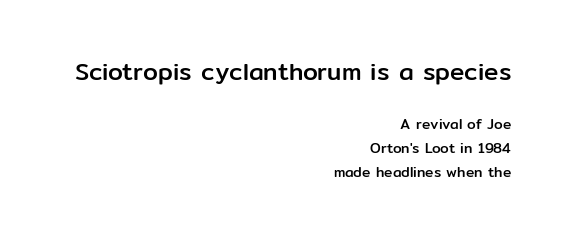
{"italic": "no", "underline": "no", "align": "right", "line_spacing_ratio": 1.71, "letter_spacing": "normal", "letter_spacing_em": 0.0, "larger_block": "first", "size_ratio": 1.71, "glyph_px": 24}
